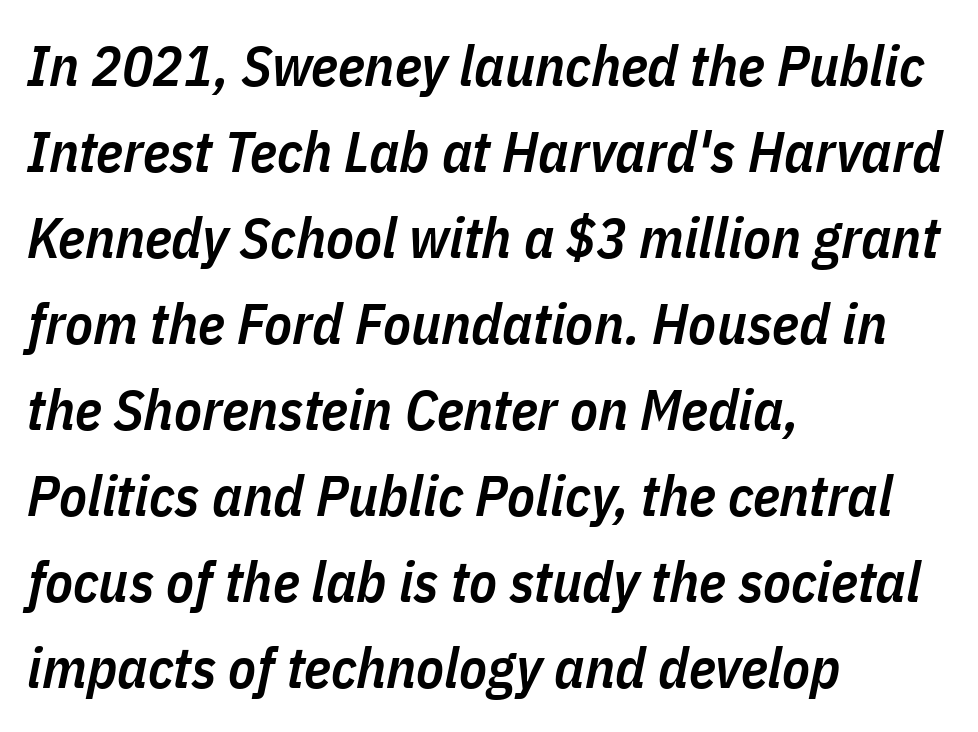
The image shows 57 px semibold, condensed type, italic (leaning right); set left-aligned, normal line spacing (1.51x), normal letter spacing, not underlined; low stroke contrast and a medium x-height.
